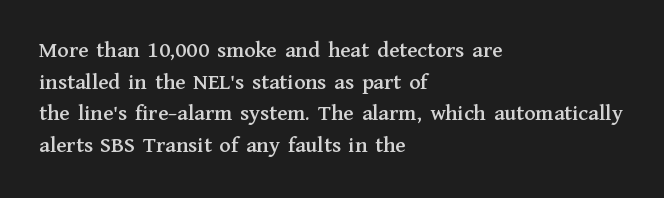
The image shows 23 px text type, upright; set left-aligned, normal line spacing (1.37x), normal letter spacing, not underlined.
